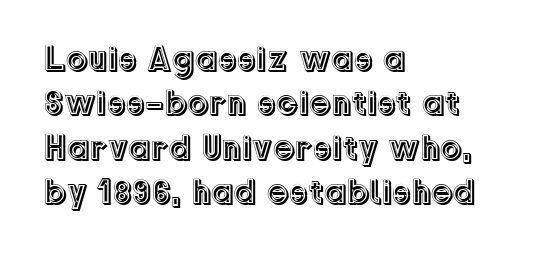
The image shows 35 px text type, upright; set left-aligned, normal line spacing (1.27x), normal letter spacing, not underlined; a medium x-height.
